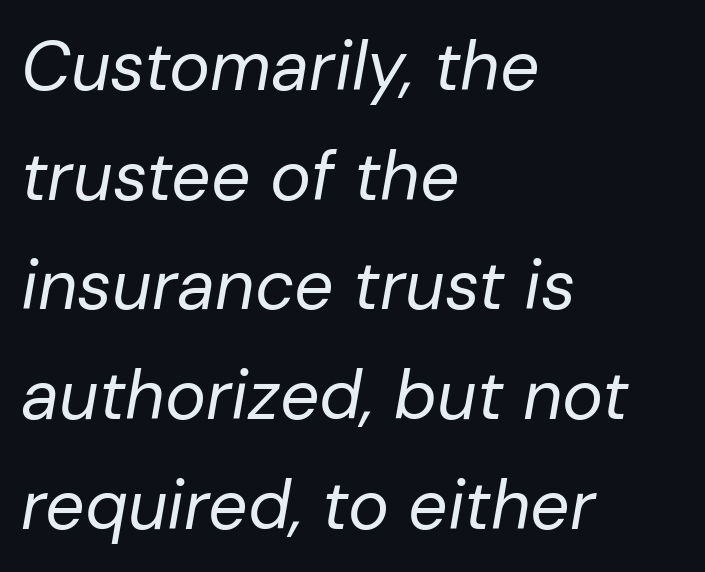
Underlining? Definitely not there. Compared with a centered layout, this one pins lines to the left instead. Weight: in the light-to-regular range. Slant detected: the letters are inclined. You could not count columns in this text — the font is proportionally spaced.
